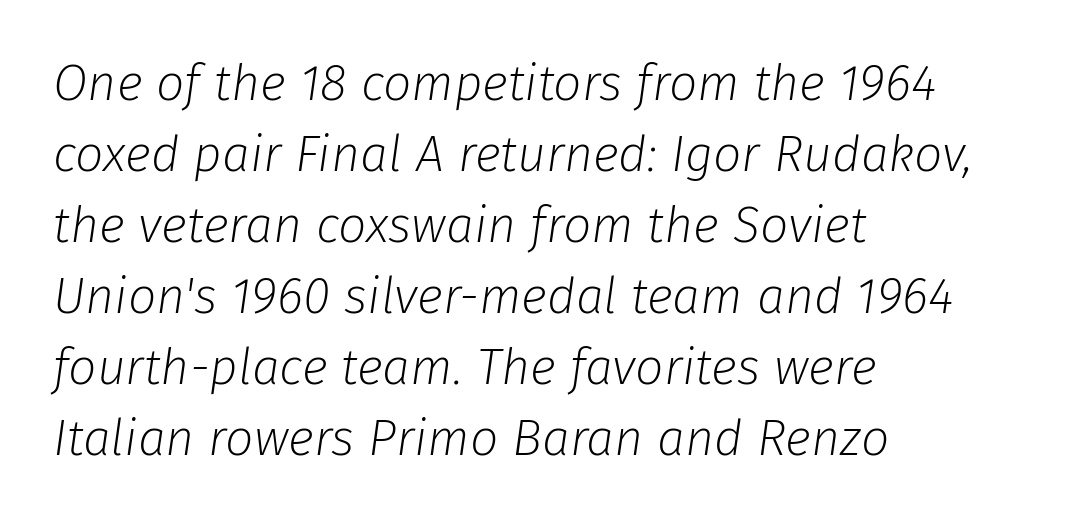
The image shows 50 px light type, italic (leaning right); set left-aligned, normal line spacing (1.42x), normal letter spacing, not underlined; low stroke contrast and a medium x-height.
